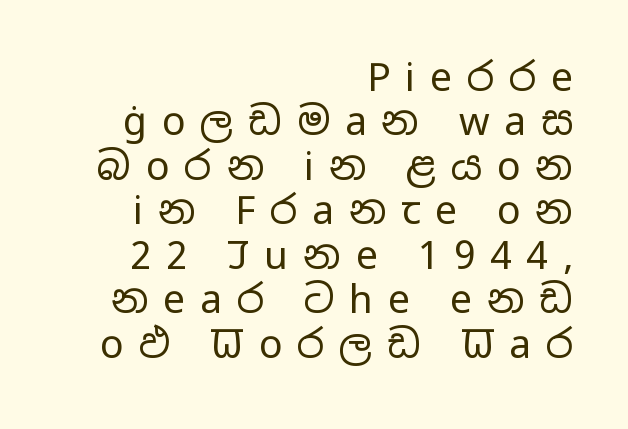
Q: Is the text bold? A: No.
Q: Is the text italic (slanted)? A: No, it is upright.
Q: Is the typeface a serif or a sans-serif typeface? A: Sans-serif.
Q: Is the text underlined? A: No.
Q: How is the paragraph aligned? A: Right-aligned.
Q: Is the spacing between letters normal or unusually wide? A: Unusually wide.
Q: Is the spacing between lines tight, normal or loose? A: Tight.
Q: Width (condensed, normal, or wide)? A: Wide.
Q: Stroke contrast? A: Low.
Q: x-height? A: Medium.
Q: Monospaced? A: No.
